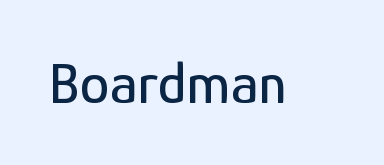
The image shows 59 px condensed sans-serif type, upright; set normal letter spacing, not underlined; low stroke contrast and a medium x-height.
